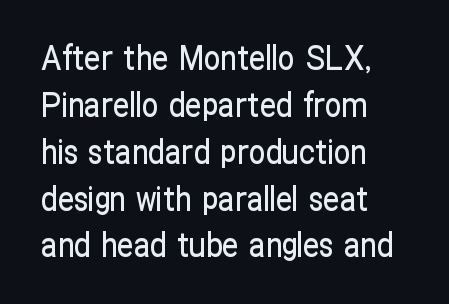
Q: Is the text italic (slanted)? A: No, it is upright.
Q: Is the typeface a serif or a sans-serif typeface? A: Sans-serif.
Q: Is the text underlined? A: No.
Q: How is the paragraph aligned? A: Left-aligned.
Q: Is the spacing between letters normal or unusually wide? A: Normal.
Q: Is the spacing between lines tight, normal or loose? A: Normal.
Q: Width (condensed, normal, or wide)? A: Condensed.
Q: Stroke contrast? A: Low.
Q: x-height? A: Medium.
Q: Monospaced? A: No.
